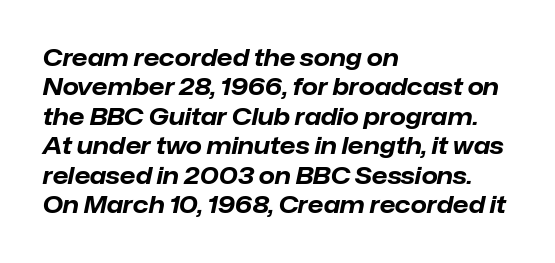
{"italic": "yes", "lean": "right", "slant_degrees": 12, "bold": "yes", "underline": "no", "align": "left", "line_spacing": "normal", "line_spacing_ratio": 1.28, "letter_spacing": "normal", "letter_spacing_em": 0.0, "glyph_px": 23}
